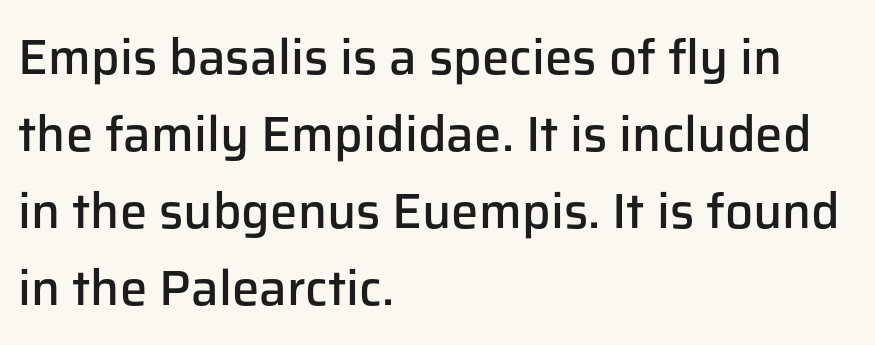
The image shows 49 px semibold sans-serif type, upright; set left-aligned, normal line spacing (1.57x), normal letter spacing, not underlined; low stroke contrast and a medium x-height.
